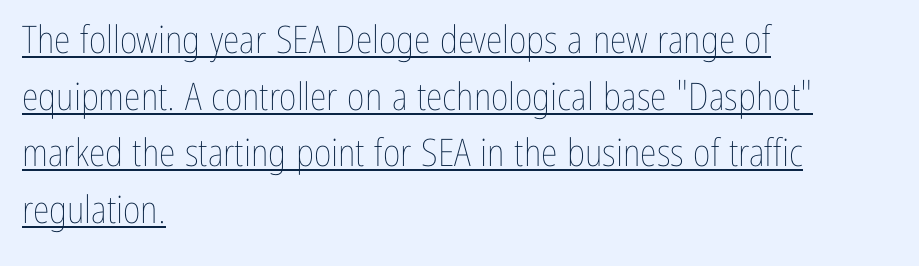
{"italic": "no", "bold": "no", "weight": "thin", "width": "condensed", "stroke_contrast": "low", "x_height": "medium", "monospaced": "no", "underline": "yes", "align": "left", "line_spacing": "normal", "line_spacing_ratio": 1.49, "letter_spacing": "normal", "letter_spacing_em": 0.0, "glyph_px": 38}
